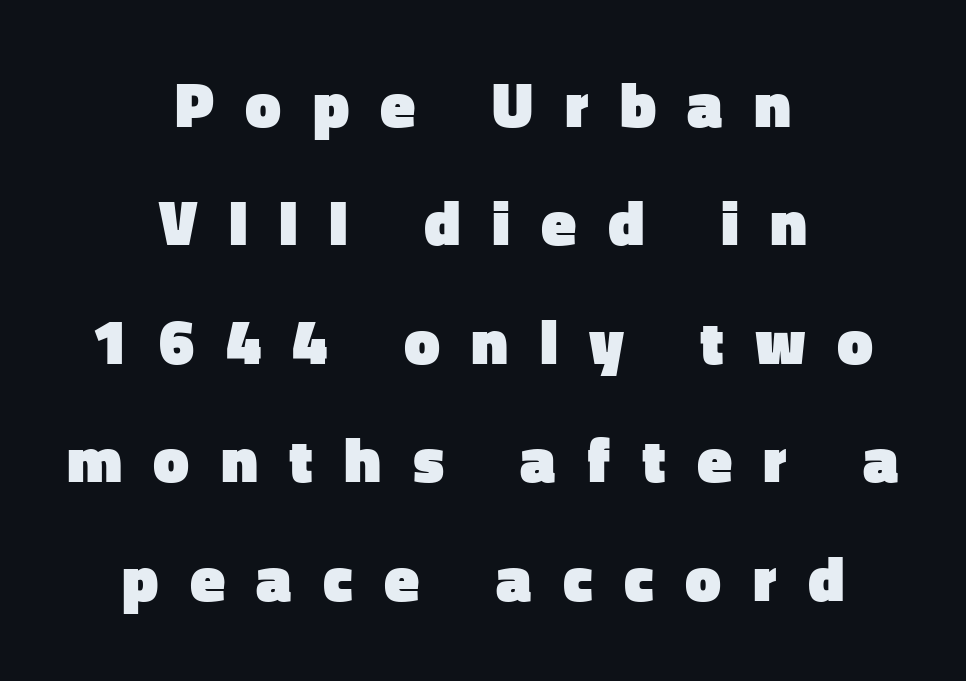
{"serif": "no", "italic": "no", "bold": "yes", "weight": "heavy", "width": "normal", "stroke_contrast": "low", "x_height": "medium", "monospaced": "no", "underline": "no", "align": "center", "line_spacing_ratio": 1.85, "letter_spacing": "wide", "letter_spacing_em": 0.49, "glyph_px": 64}
